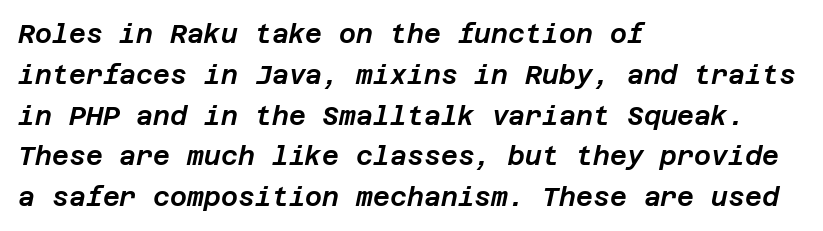
Q: Is the text italic (slanted)? A: Yes, it leans right by about 12 degrees.
Q: Is the text underlined? A: No.
Q: How is the paragraph aligned? A: Left-aligned.
Q: Is the spacing between letters normal or unusually wide? A: Normal.
Q: Is the spacing between lines tight, normal or loose? A: Normal.
